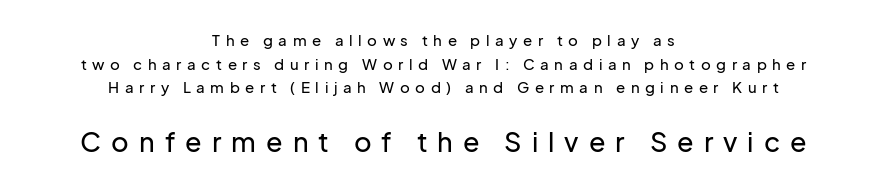
The lower block of text is set noticeably larger than the block above it. Observe the wide spacing: letters keep a clear distance from each other. Bare-footed words on every line. The letters stand straight up with perfectly vertical stems. Leading matches the norm, producing a regular column.
